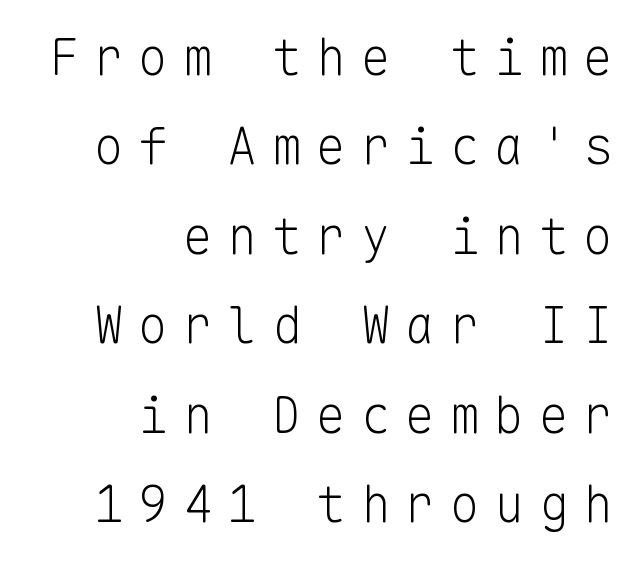
Q: Is the text bold? A: No.
Q: Is the text italic (slanted)? A: No, it is upright.
Q: Is the typeface a serif or a sans-serif typeface? A: Sans-serif.
Q: Is the text underlined? A: No.
Q: How is the paragraph aligned? A: Right-aligned.
Q: Is the spacing between letters normal or unusually wide? A: Unusually wide.
Q: Width (condensed, normal, or wide)? A: Normal.
Q: Stroke contrast? A: Low.
Q: x-height? A: Medium.
Q: Monospaced? A: Yes.
